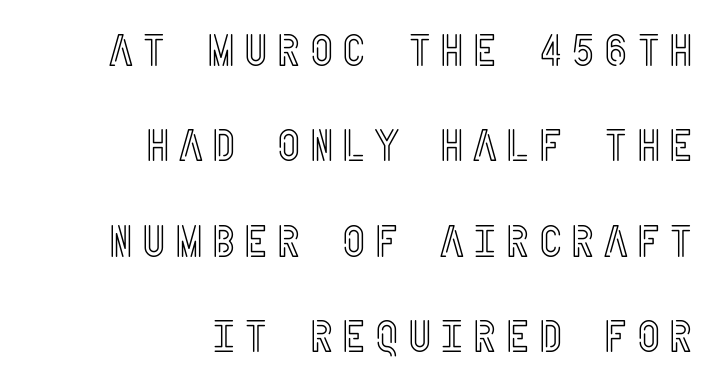
The image shows 44 px condensed type, upright; set right-aligned, loose line spacing (2.17x), not underlined; a large x-height.
